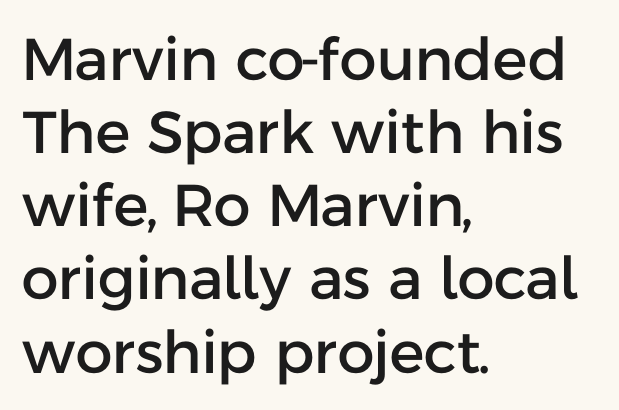
{"serif": "no", "italic": "no", "width": "normal", "stroke_contrast": "low", "x_height": "medium", "monospaced": "no", "underline": "no", "align": "left", "line_spacing_ratio": 1.24, "letter_spacing": "normal", "letter_spacing_em": 0.0, "glyph_px": 59}
